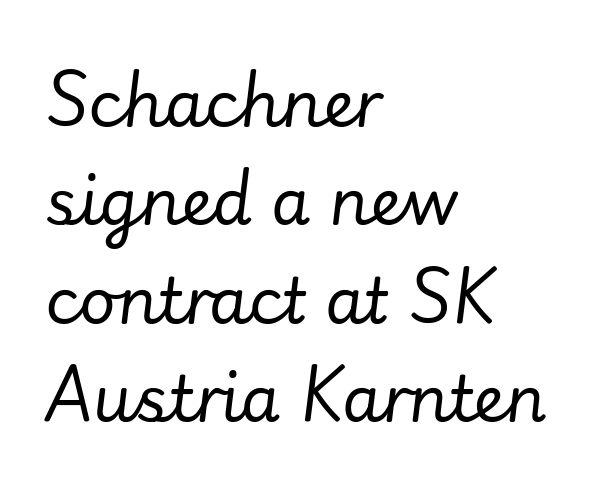
{"italic": "yes", "lean": "right", "slant_degrees": 7, "bold": "no", "weight": "regular", "width": "normal", "stroke_contrast": "low", "x_height": "small", "monospaced": "no", "underline": "no", "align": "left", "line_spacing": "normal", "line_spacing_ratio": 1.56, "letter_spacing": "normal", "letter_spacing_em": 0.0, "glyph_px": 63}
